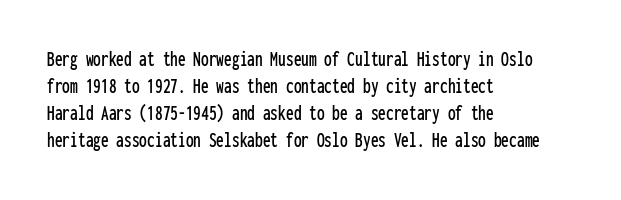
{"italic": "no", "underline": "no", "align": "left", "line_spacing_ratio": 1.23, "letter_spacing": "normal", "letter_spacing_em": 0.0, "glyph_px": 22}
